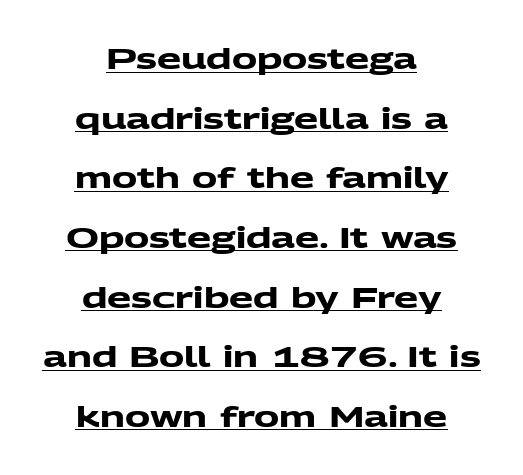
Q: Is the text bold? A: Yes.
Q: Is the typeface a serif or a sans-serif typeface? A: Sans-serif.
Q: Is the text underlined? A: Yes.
Q: How is the paragraph aligned? A: Centered.
Q: Is the spacing between letters normal or unusually wide? A: Normal.
Q: Is the spacing between lines tight, normal or loose? A: Loose.
Q: Width (condensed, normal, or wide)? A: Wide.
Q: Stroke contrast? A: Medium.
Q: x-height? A: Medium.
Q: Monospaced? A: No.
